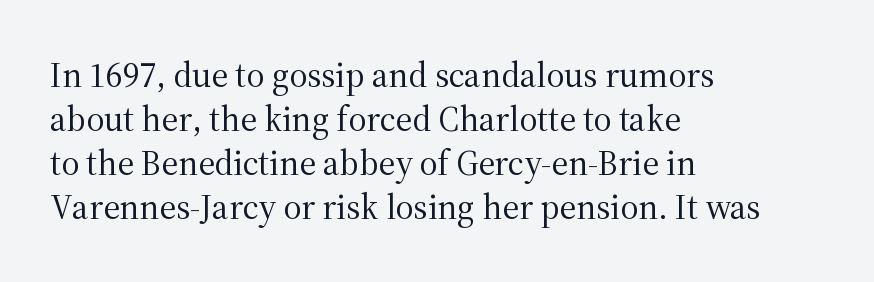
{"serif": "yes", "italic": "no", "bold": "no", "weight": "regular", "width": "normal", "stroke_contrast": "medium", "x_height": "medium", "monospaced": "no", "underline": "no", "align": "left", "line_spacing": "normal", "line_spacing_ratio": 1.26, "letter_spacing": "normal", "letter_spacing_em": 0.0, "glyph_px": 35}
